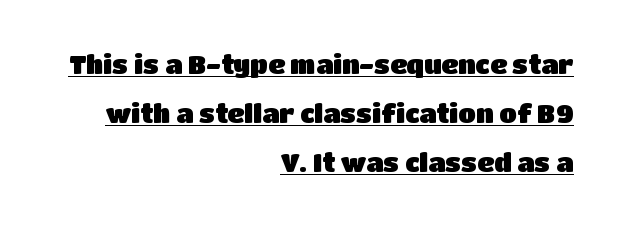
{"italic": "no", "underline": "yes", "align": "right", "line_spacing_ratio": 1.89, "letter_spacing": "normal", "letter_spacing_em": 0.0, "glyph_px": 26}
